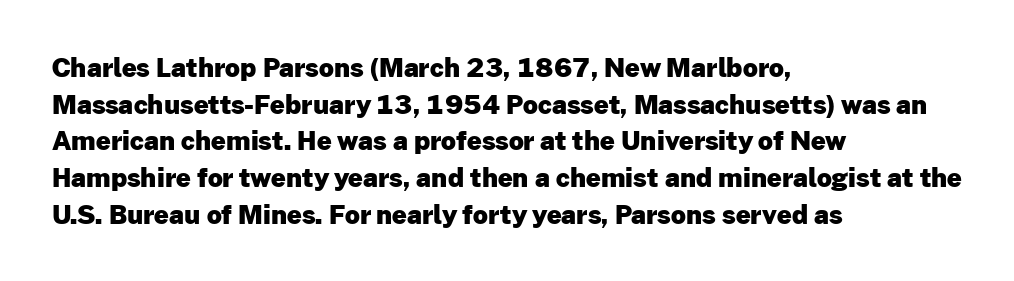
{"italic": "no", "bold": "yes", "underline": "no", "align": "left", "line_spacing": "normal", "line_spacing_ratio": 1.41, "letter_spacing": "normal", "letter_spacing_em": 0.0, "glyph_px": 26}
